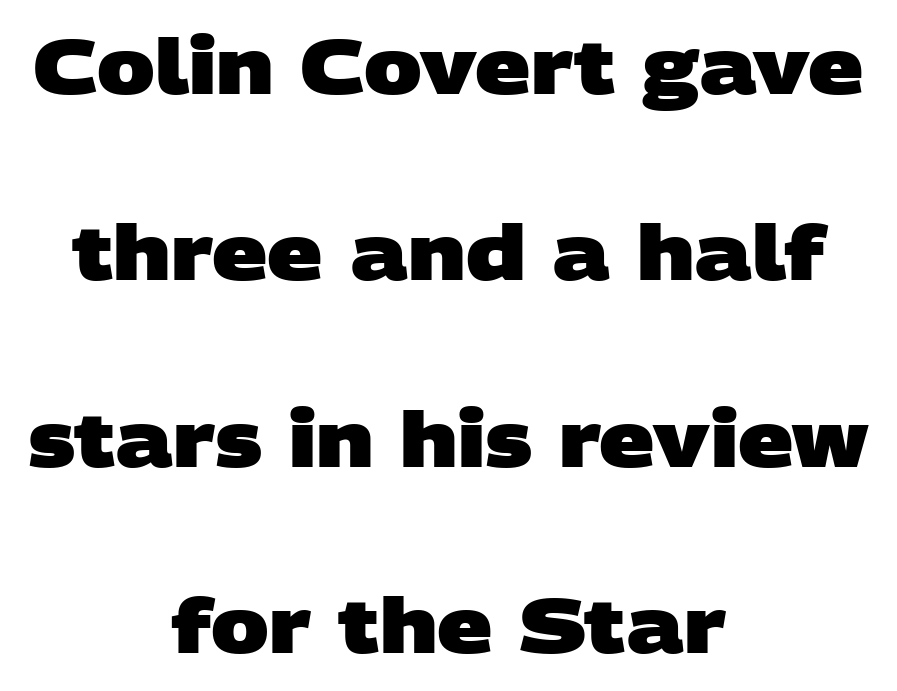
{"serif": "no", "bold": "yes", "weight": "heavy", "width": "wide", "stroke_contrast": "low", "x_height": "large", "monospaced": "no", "underline": "no", "align": "center", "line_spacing": "loose", "line_spacing_ratio": 2.42, "letter_spacing": "normal", "letter_spacing_em": 0.0, "glyph_px": 77}
